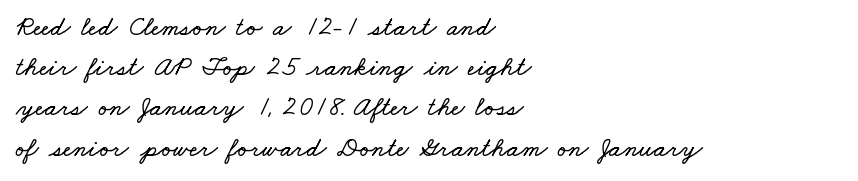
Q: Is the text underlined? A: No.
Q: How is the paragraph aligned? A: Left-aligned.
Q: Is the spacing between letters normal or unusually wide? A: Normal.
Q: Is the spacing between lines tight, normal or loose? A: Normal.
